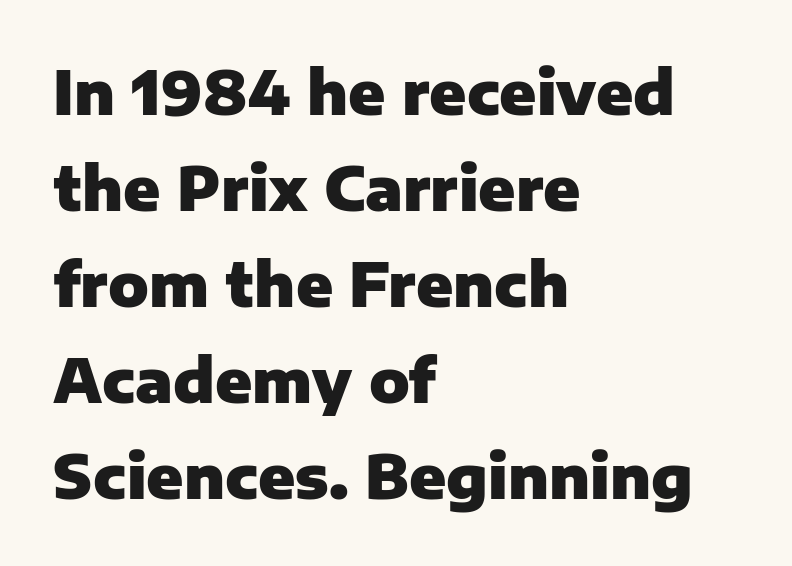
Stroke thickness is high; the sample reads as a true bold. Line beginnings align vertically; line endings do not. It's the straight-up-and-down kind of type. Look at the tracking — it's just the regular setting, nothing added. One glance says typical: line gaps are just what's usual.
